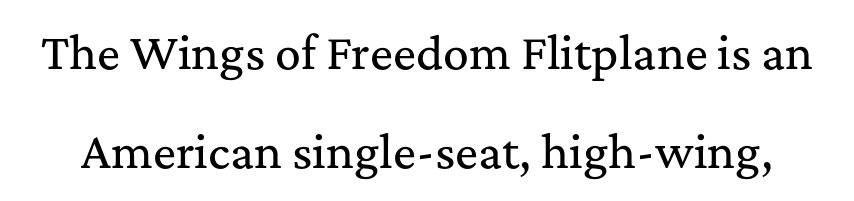
{"serif": "yes", "italic": "no", "width": "normal", "stroke_contrast": "medium", "x_height": "medium", "monospaced": "no", "underline": "no", "line_spacing": "loose", "line_spacing_ratio": 2.3, "letter_spacing": "normal", "letter_spacing_em": 0.0, "glyph_px": 43}
